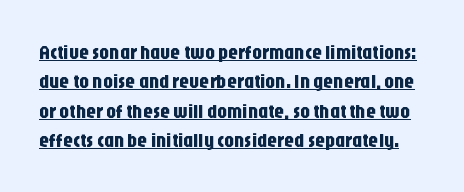
Q: Is the text italic (slanted)? A: No, it is upright.
Q: Is the text underlined? A: Yes.
Q: Is the spacing between letters normal or unusually wide? A: Normal.
Q: Is the spacing between lines tight, normal or loose? A: Normal.
